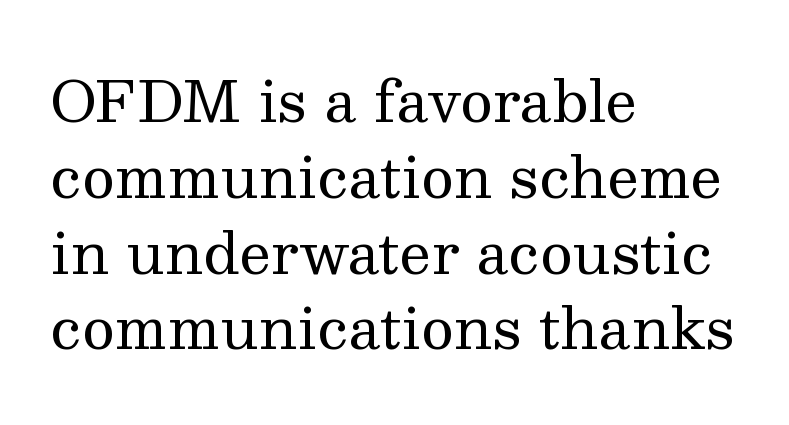
Spacing verdict: proportional, widths tailored to each character. Weight class: somewhere from thin through regular. Tracking here is standard; glyphs follow each other at the usual distance. The specimen reads as upright at a glance. Glance below the letters and you will spot only blank space. Line spacing here is normal.
